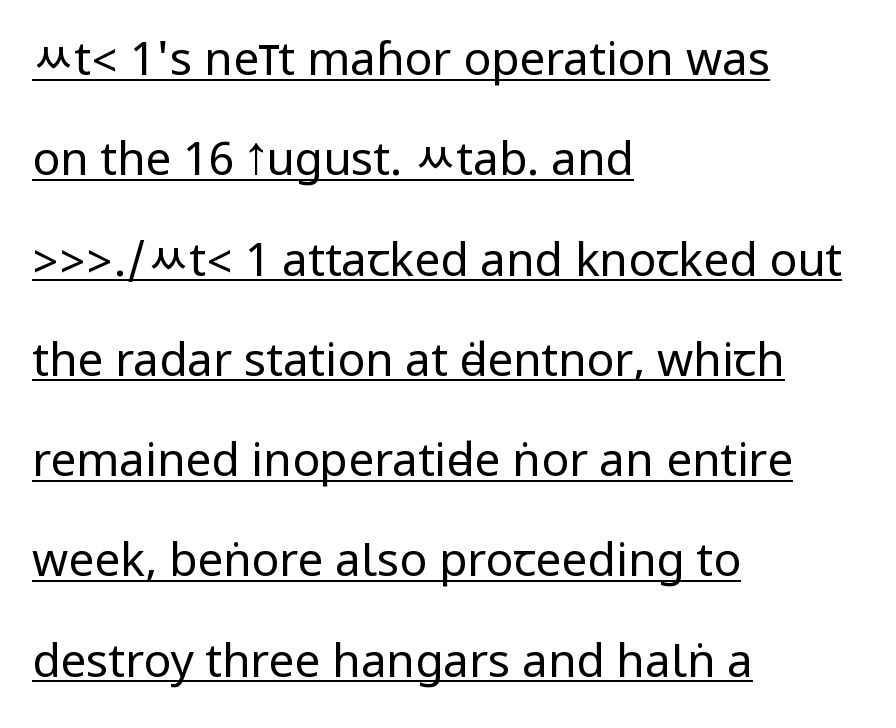
Summary of weight: not heavy and not bold. Every stem runs plumb, perpendicular to the baseline. Serif or sans? Sans — the stroke terminals are bare. These characters rest on top of a visible drawn line. Does extra space separate the letters? No, they use regular spacing.
